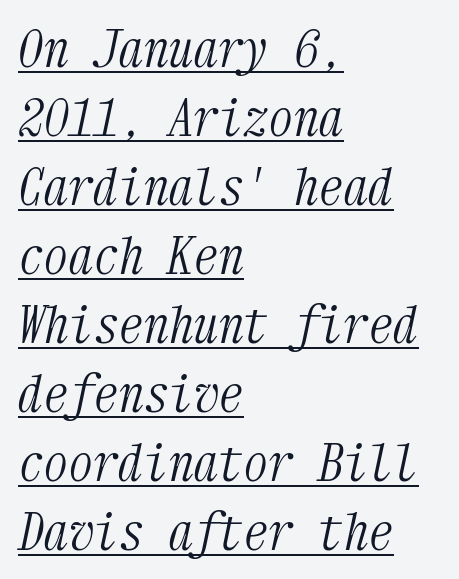
On a weight scale, this lands at 450 or below. Observe the serifs anchoring each vertical stroke in this sample. One glance says typical: line gaps are just what's usual. Yep, that's italic — everything's leaning. These characters rest on top of a visible drawn line.
